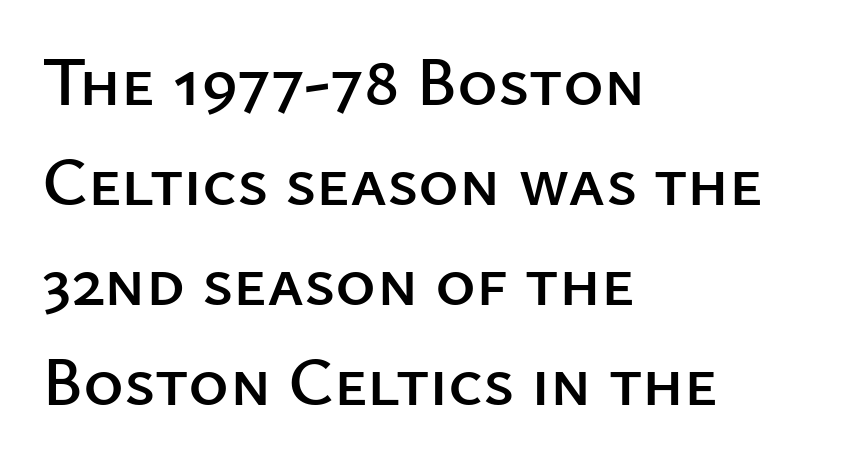
{"serif": "no", "italic": "no", "width": "normal", "stroke_contrast": "low", "x_height": "medium", "monospaced": "no", "underline": "no", "align": "left", "line_spacing": "normal", "line_spacing_ratio": 1.45, "letter_spacing": "normal", "letter_spacing_em": 0.0, "glyph_px": 69}
